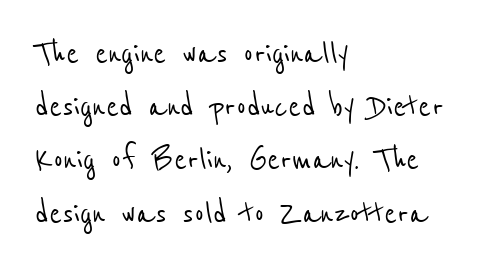
Q: Is the typeface a serif or a sans-serif typeface? A: Sans-serif.
Q: Is the text underlined? A: No.
Q: How is the paragraph aligned? A: Left-aligned.
Q: Is the spacing between letters normal or unusually wide? A: Normal.
Q: Is the spacing between lines tight, normal or loose? A: Normal.
Q: Width (condensed, normal, or wide)? A: Condensed.
Q: Stroke contrast? A: Low.
Q: x-height? A: Medium.
Q: Monospaced? A: No.
